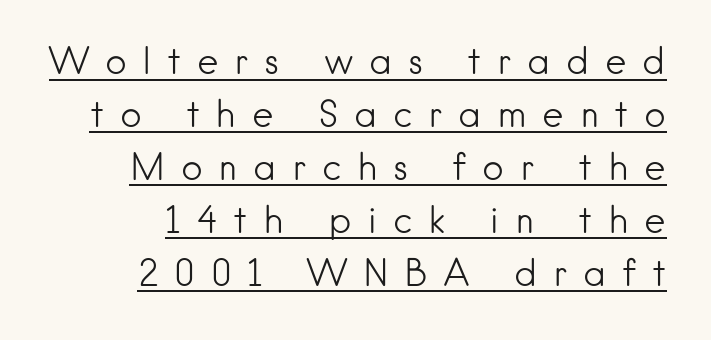
Q: Is the text bold? A: No.
Q: Is the text italic (slanted)? A: No, it is upright.
Q: Is the typeface a serif or a sans-serif typeface? A: Sans-serif.
Q: Is the text underlined? A: Yes.
Q: Is the spacing between letters normal or unusually wide? A: Unusually wide.
Q: Is the spacing between lines tight, normal or loose? A: Normal.
Q: Width (condensed, normal, or wide)? A: Normal.
Q: Stroke contrast? A: Low.
Q: x-height? A: Small.
Q: Monospaced? A: No.
